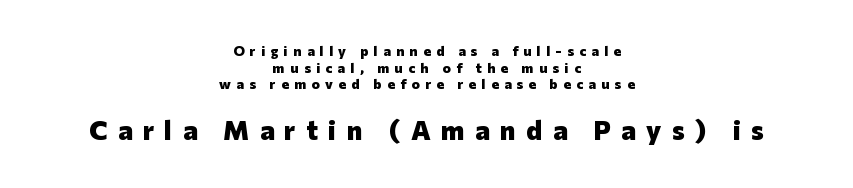
Q: Is the text bold? A: Yes.
Q: Is the text italic (slanted)? A: No, it is upright.
Q: Is the text underlined? A: No.
Q: How is the paragraph aligned? A: Centered.
Q: Is the spacing between letters normal or unusually wide? A: Unusually wide.
Q: Which block of text is set in a larger size, the first (top) or the second (bottom)? A: The second (bottom) one.
